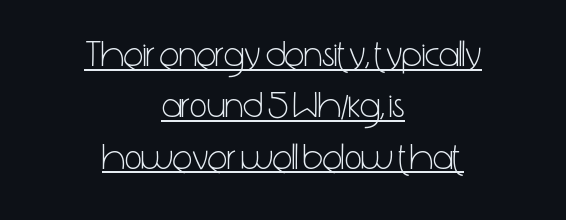
The image shows 37 px light, condensed sans-serif type, upright; set centered, normal line spacing (1.39x), normal letter spacing, underlined; low stroke contrast and a medium x-height.
